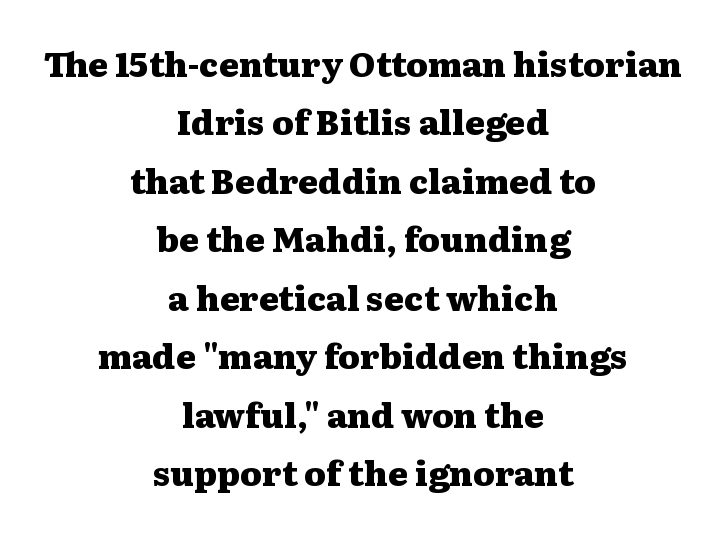
Q: Is the text bold? A: Yes.
Q: Is the text italic (slanted)? A: No, it is upright.
Q: Is the typeface a serif or a sans-serif typeface? A: Serif.
Q: Is the text underlined? A: No.
Q: How is the paragraph aligned? A: Centered.
Q: Is the spacing between letters normal or unusually wide? A: Normal.
Q: Width (condensed, normal, or wide)? A: Wide.
Q: Stroke contrast? A: Medium.
Q: x-height? A: Medium.
Q: Monospaced? A: No.
